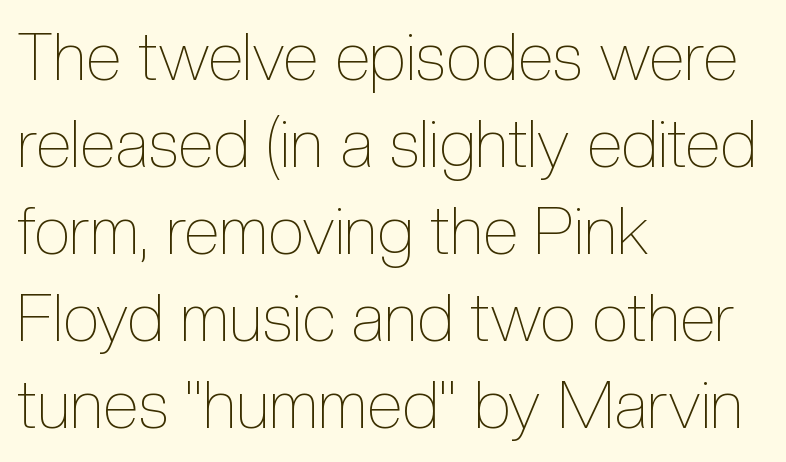
The image shows 66 px thin, condensed type, upright; set left-aligned, normal line spacing (1.32x), normal letter spacing, not underlined; a medium x-height.
